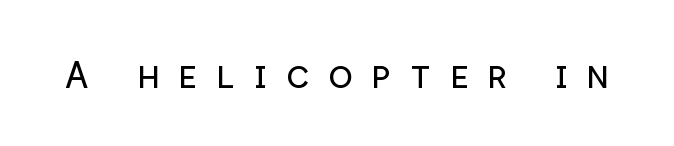
The letters advance in unequal steps, a hallmark of proportional type. The strokes are not fattened; the text isn't bold. Characters remain perfectly vertical along every line. Beneath every word, the page is bare. Does the type have serifs? No, each stem ends abruptly.
